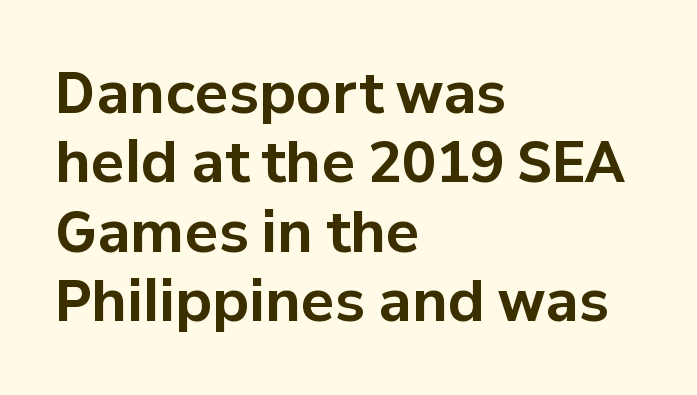
Character widths vary here, with narrow letters taking less room than wide ones. This rendering leaves character spacing at its baseline value. The lines in this sample share a left origin and differ only in where they stop. A typesetter would label this face a sans. A typesetter would mark this as roman, not italic.
